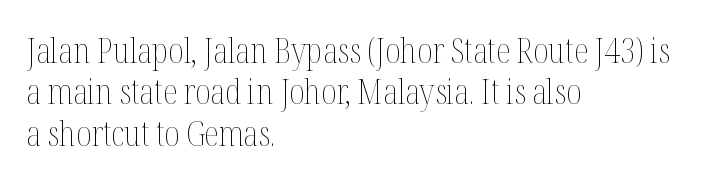
{"italic": "no", "bold": "no", "weight": "thin", "width": "condensed", "stroke_contrast": "medium", "x_height": "medium", "monospaced": "no", "underline": "no", "align": "left", "line_spacing_ratio": 1.22, "letter_spacing": "normal", "letter_spacing_em": 0.0, "glyph_px": 34}
